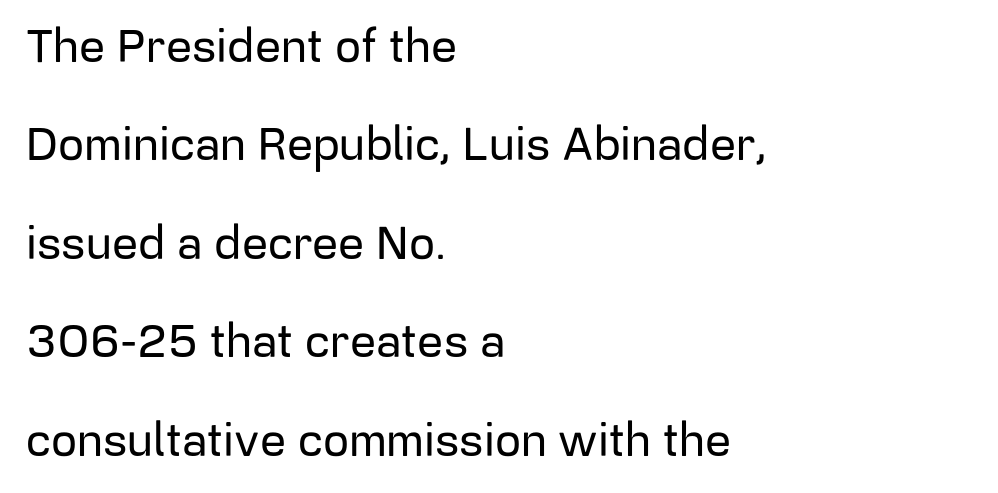
The image shows 46 px sans-serif type, upright; set left-aligned, loose line spacing (2.14x), normal letter spacing, not underlined; low stroke contrast and a medium x-height.
